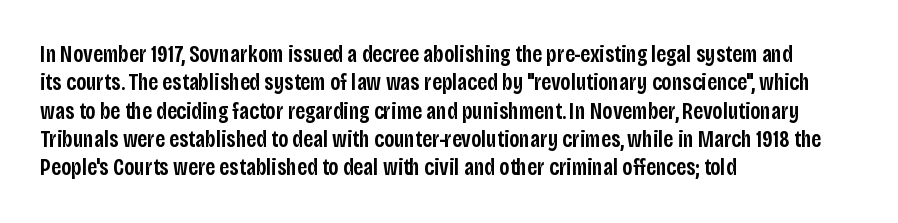
The image shows 23 px text type, upright; set left-aligned, line spacing 1.23x, normal letter spacing, not underlined.
